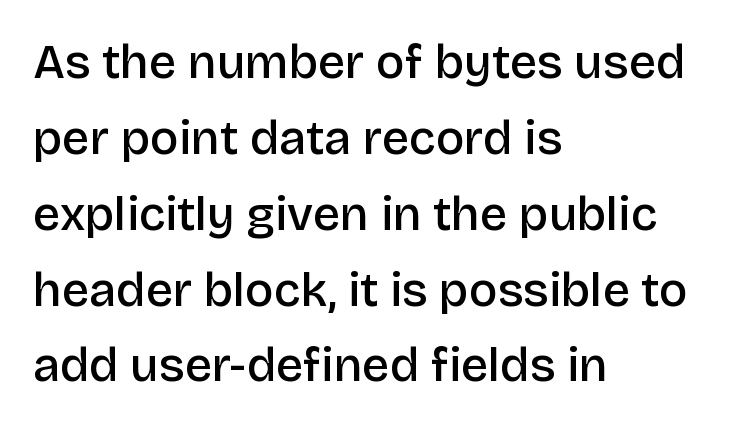
{"serif": "no", "italic": "no", "bold": "semi", "weight": "semibold", "width": "normal", "stroke_contrast": "low", "x_height": "large", "monospaced": "no", "underline": "no", "align": "left", "line_spacing": "normal", "line_spacing_ratio": 1.58, "letter_spacing": "normal", "letter_spacing_em": 0.0, "glyph_px": 48}
